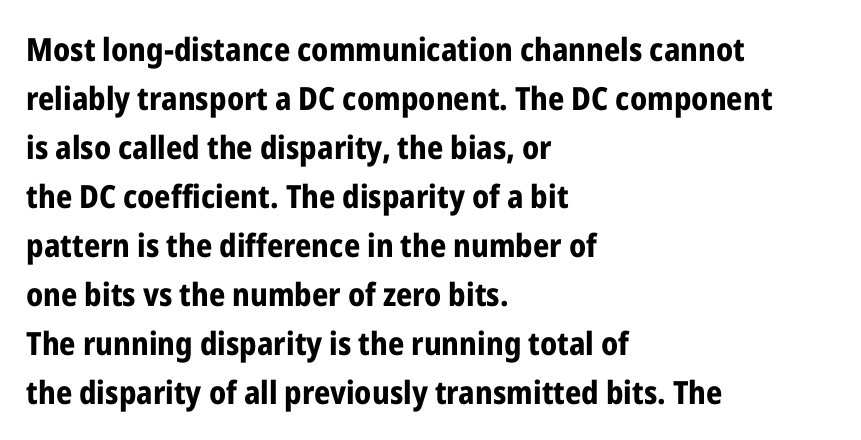
Q: Is the text bold? A: Yes.
Q: Is the text italic (slanted)? A: No, it is upright.
Q: Is the typeface a serif or a sans-serif typeface? A: Sans-serif.
Q: Is the text underlined? A: No.
Q: How is the paragraph aligned? A: Left-aligned.
Q: Is the spacing between letters normal or unusually wide? A: Normal.
Q: Is the spacing between lines tight, normal or loose? A: Normal.
Q: Width (condensed, normal, or wide)? A: Condensed.
Q: Stroke contrast? A: Low.
Q: x-height? A: Medium.
Q: Monospaced? A: No.
